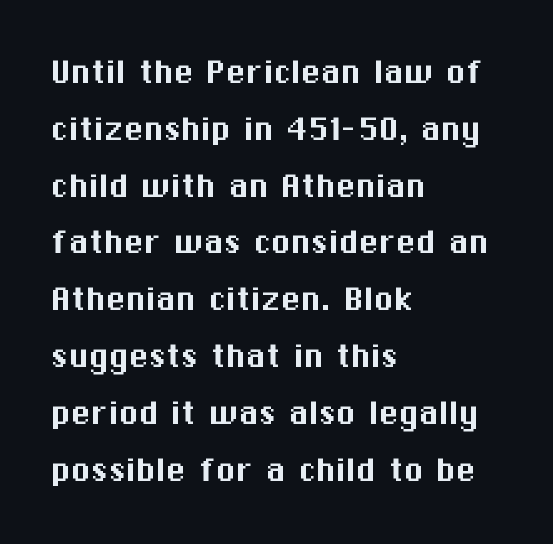
{"serif": "no", "italic": "no", "width": "normal", "stroke_contrast": "medium", "x_height": "medium", "monospaced": "no", "underline": "no", "align": "left", "line_spacing": "normal", "line_spacing_ratio": 1.42, "letter_spacing": "normal", "letter_spacing_em": 0.0, "glyph_px": 40}
